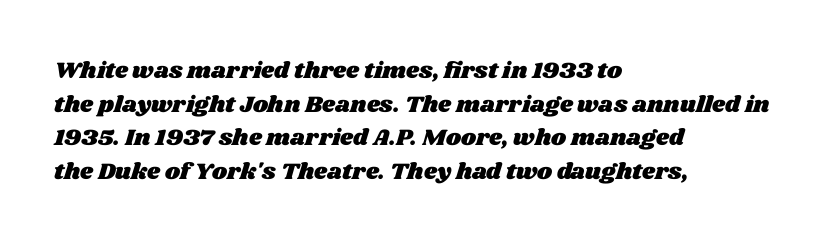
Look at the tracking — it's just the regular setting, nothing added. Any mark beneath the type? The region is blank. Does the copy run flush right? No — it runs flush left. One glance says typical: line gaps are just what's usual.
